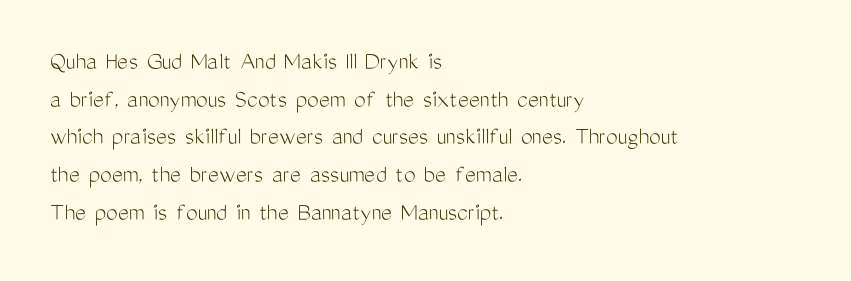
The image shows 26 px text type, upright; set left-aligned, normal line spacing (1.45x), normal letter spacing, not underlined.
